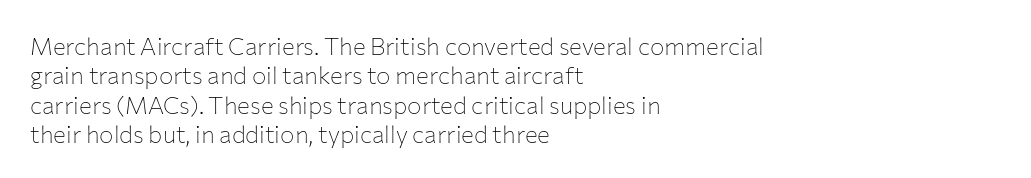
Notice how the stems are strictly vertical — no italics here. Standard letterfit; no display-style spreading of the glyphs. The space beneath each line is pristine and unruled. Counters stay open thanks to moderate or lighter strokes. A classic flush-left, rag-right setting is used for this passage.
